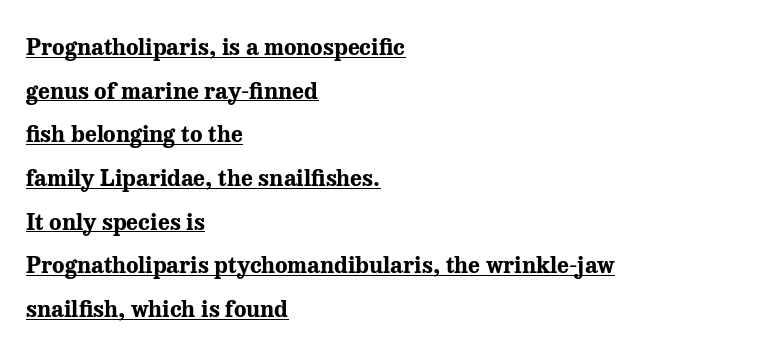
Q: Is the text bold? A: Yes.
Q: Is the text italic (slanted)? A: No, it is upright.
Q: Is the text underlined? A: Yes.
Q: How is the paragraph aligned? A: Left-aligned.
Q: Is the spacing between letters normal or unusually wide? A: Normal.
Q: Is the spacing between lines tight, normal or loose? A: Loose.
